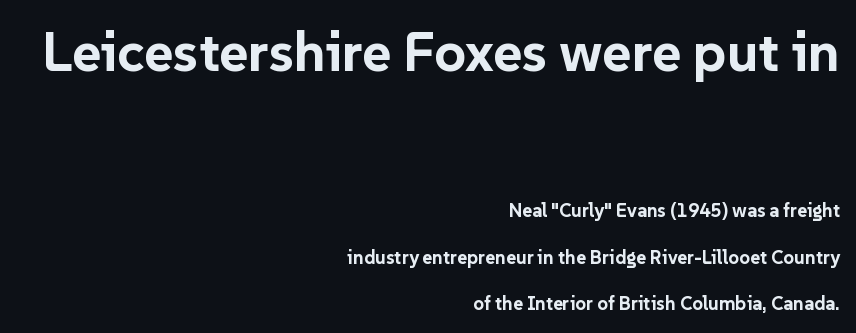
{"serif": "no", "italic": "no", "bold": "yes", "weight": "bold", "width": "normal", "stroke_contrast": "low", "x_height": "medium", "monospaced": "no", "underline": "no", "align": "right", "line_spacing": "loose", "line_spacing_ratio": 2.45, "letter_spacing": "normal", "letter_spacing_em": 0.0, "larger_block": "first", "size_ratio": 2.95, "glyph_px": 56}
